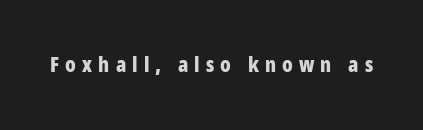
Nobody drew a line under any word here. The lettering holds an erect, upright posture throughout. Is the letter spacing exaggerated? Yes — the characters are pushed far apart. Caption: bold face, heavy strokes.
